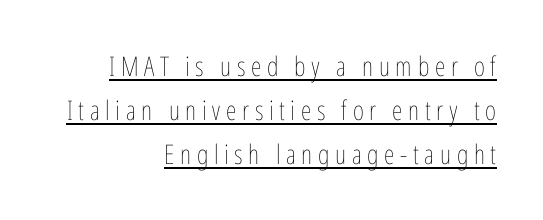
The image shows 27 px text type, upright; set right-aligned, normal line spacing (1.63x), unusually wide letter spacing (+0.21 em), underlined.
